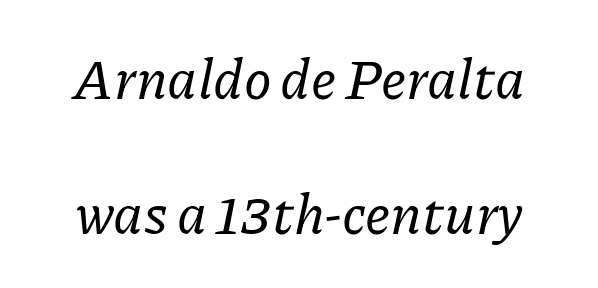
The image shows 56 px serif type, italic (leaning right); set loose line spacing (2.41x), normal letter spacing, not underlined; low stroke contrast and a medium x-height.
